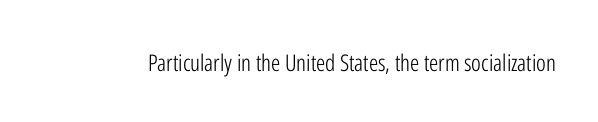
{"italic": "no", "bold": "no", "underline": "no", "letter_spacing": "normal", "letter_spacing_em": 0.0, "glyph_px": 23}
